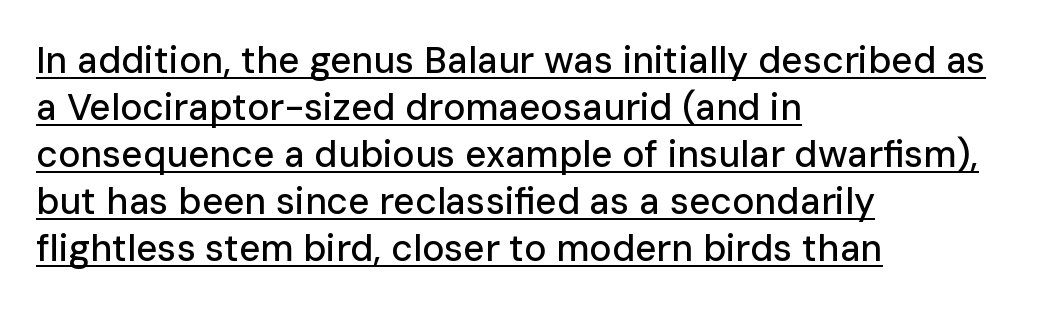
Q: Is the text italic (slanted)? A: No, it is upright.
Q: Is the typeface a serif or a sans-serif typeface? A: Sans-serif.
Q: Is the text underlined? A: Yes.
Q: How is the paragraph aligned? A: Left-aligned.
Q: Is the spacing between letters normal or unusually wide? A: Normal.
Q: Is the spacing between lines tight, normal or loose? A: Normal.
Q: Width (condensed, normal, or wide)? A: Normal.
Q: Stroke contrast? A: Low.
Q: x-height? A: Medium.
Q: Monospaced? A: No.
